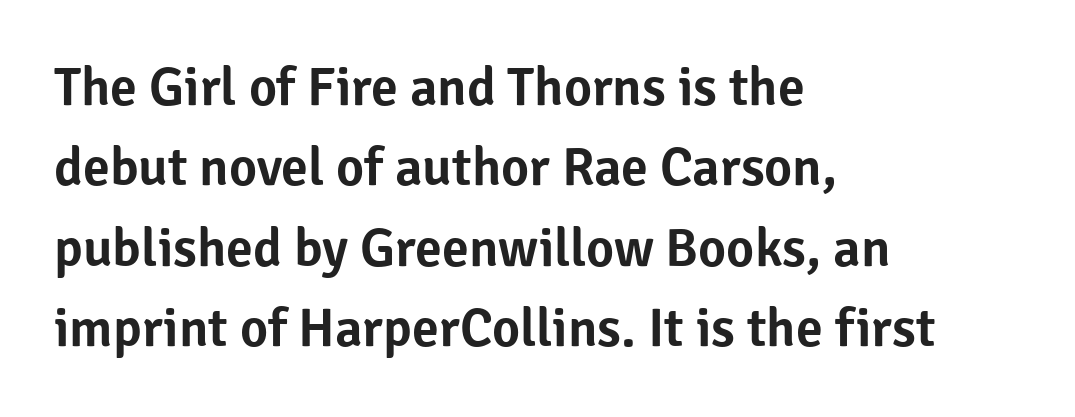
{"serif": "no", "italic": "no", "width": "normal", "stroke_contrast": "low", "x_height": "medium", "monospaced": "no", "underline": "no", "align": "left", "line_spacing": "normal", "line_spacing_ratio": 1.49, "letter_spacing": "normal", "letter_spacing_em": 0.0, "glyph_px": 54}
